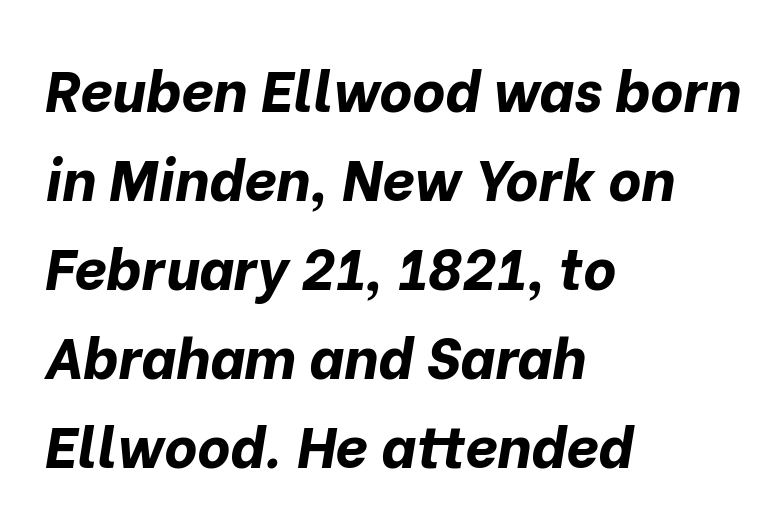
The image shows 57 px bold type, italic (leaning right); set left-aligned, normal line spacing (1.56x), normal letter spacing, not underlined; low stroke contrast and a medium x-height.
